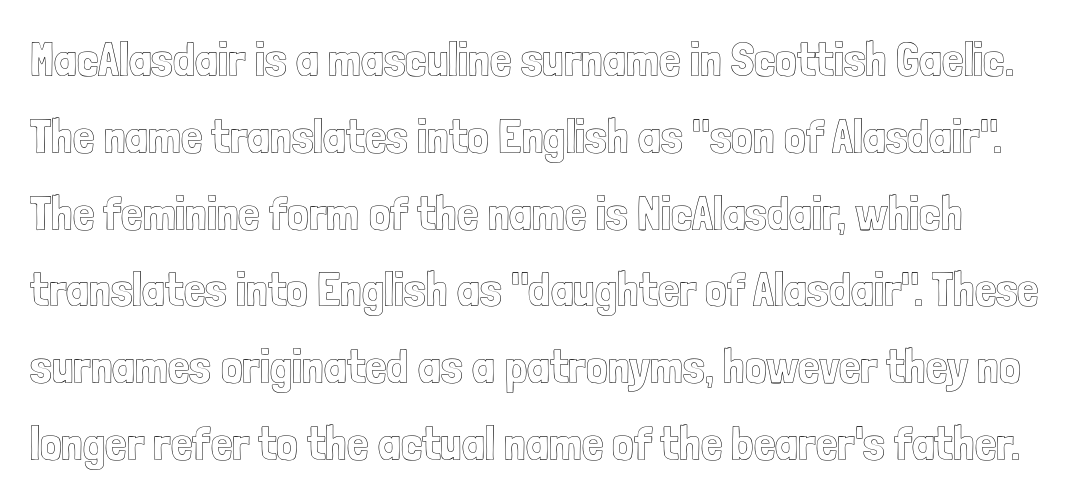
Q: Is the text italic (slanted)? A: No, it is upright.
Q: Is the text underlined? A: No.
Q: Is the spacing between letters normal or unusually wide? A: Normal.
Q: Is the spacing between lines tight, normal or loose? A: Normal.
Q: Width (condensed, normal, or wide)? A: Condensed.
Q: x-height? A: Medium.
Q: Monospaced? A: No.
